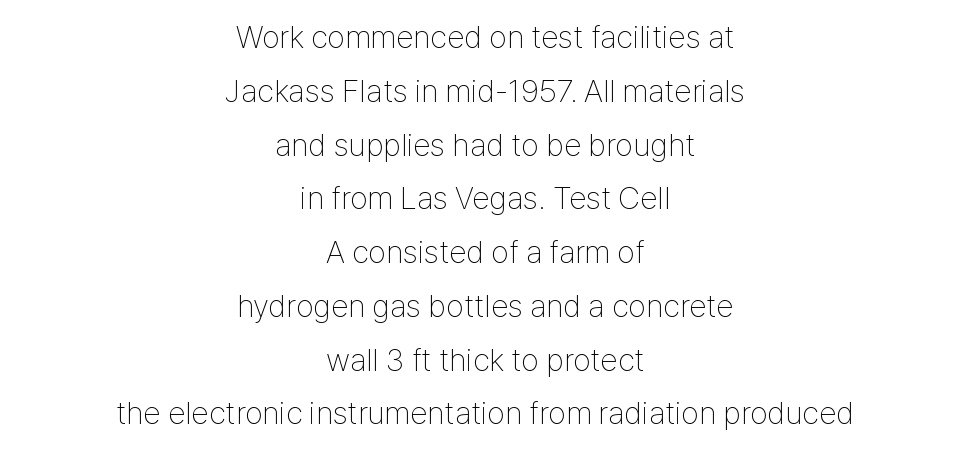
Looks like regular typesetting: each glyph gets only the width it needs. Underline: absent. The line texture is even and compact thanks to regular tracking. This sample uses a sans-serif face. Heaviness? Minimal to ordinary, like unemphasized prose. The typesetter chose a symmetrical, centered arrangement here.
